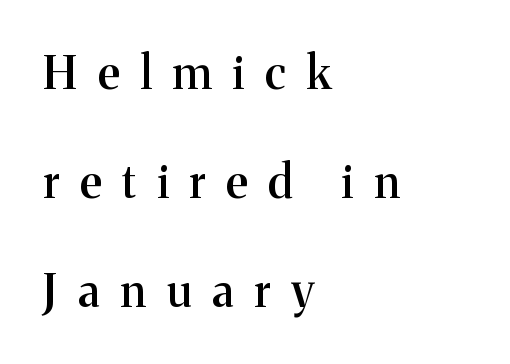
Quick note: underline off. Every stem runs plumb, perpendicular to the baseline. A semibold gives these letters moderate extra thickness, short of bold. The passage shown is typed in a proportional face where columns would drift. The letters carry serifs — small finishing strokes at the ends of their stems.
